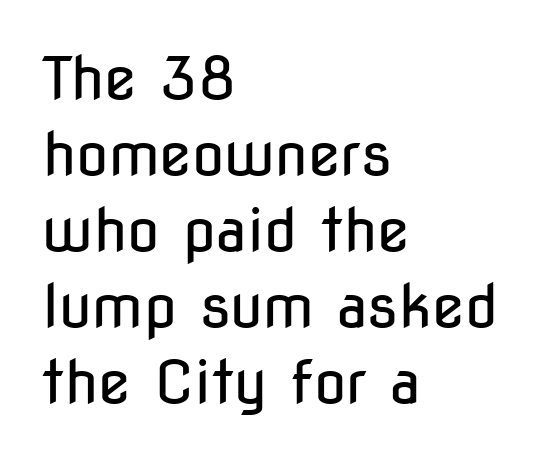
The image shows 59 px regular-weight, condensed sans-serif type, upright; set left-aligned, normal line spacing (1.29x), normal letter spacing, not underlined; low stroke contrast and a medium x-height.
